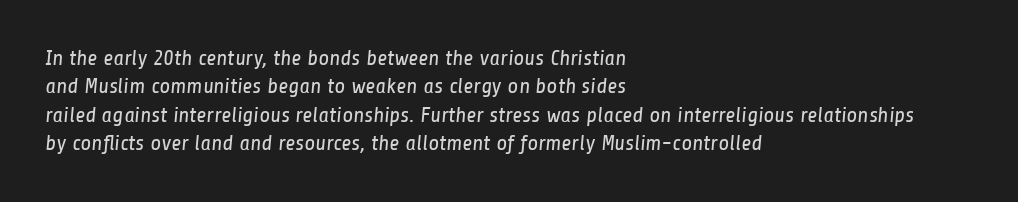
Q: Is the text bold? A: No.
Q: Is the text underlined? A: No.
Q: How is the paragraph aligned? A: Left-aligned.
Q: Is the spacing between letters normal or unusually wide? A: Normal.
Q: Is the spacing between lines tight, normal or loose? A: Normal.
